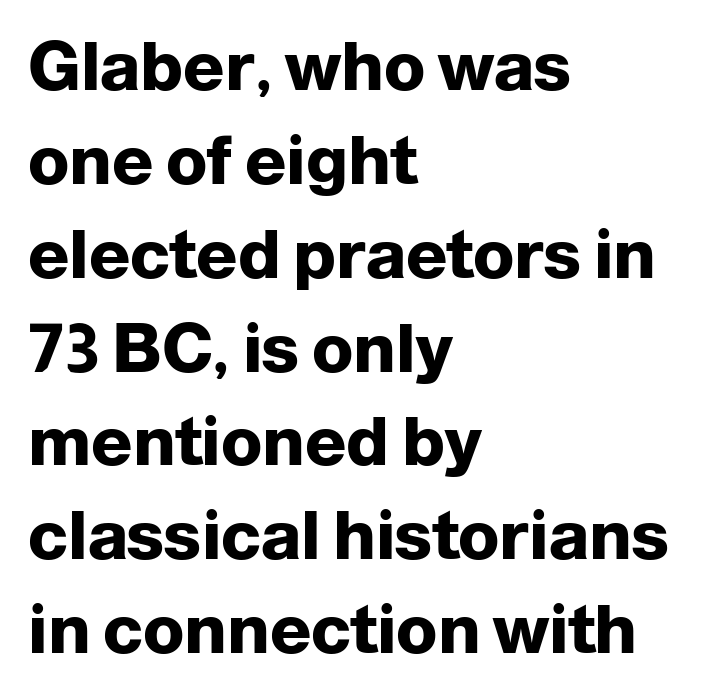
The image shows 68 px heavy sans-serif type, upright; set left-aligned, normal line spacing (1.38x), normal letter spacing, not underlined; low stroke contrast and a medium x-height.
